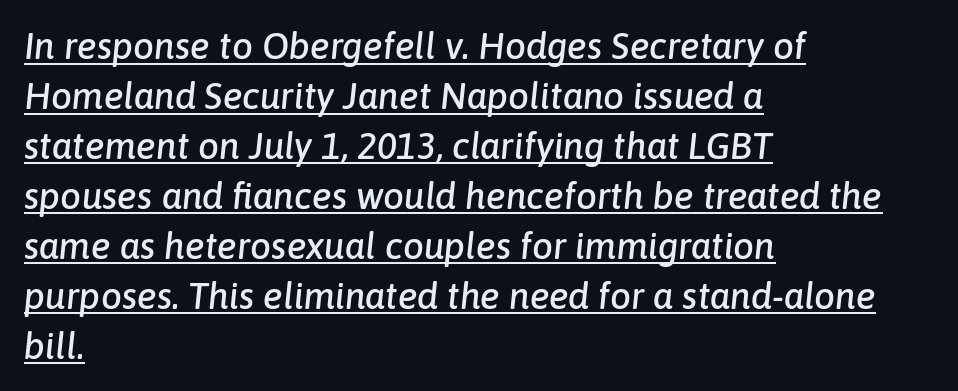
{"italic": "yes", "lean": "right", "slant_degrees": 6, "width": "normal", "stroke_contrast": "low", "x_height": "medium", "monospaced": "no", "underline": "yes", "align": "left", "line_spacing": "normal", "line_spacing_ratio": 1.35, "letter_spacing": "normal", "letter_spacing_em": 0.0, "glyph_px": 37}
